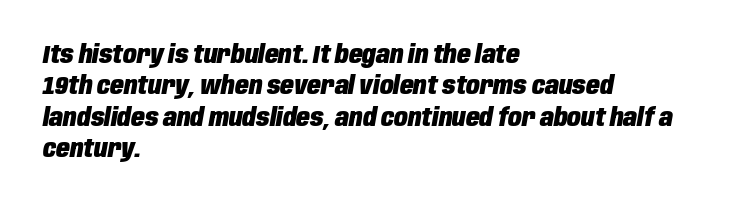
The image shows 25 px bold type, italic (leaning right); set left-aligned, normal line spacing (1.26x), normal letter spacing, not underlined.
